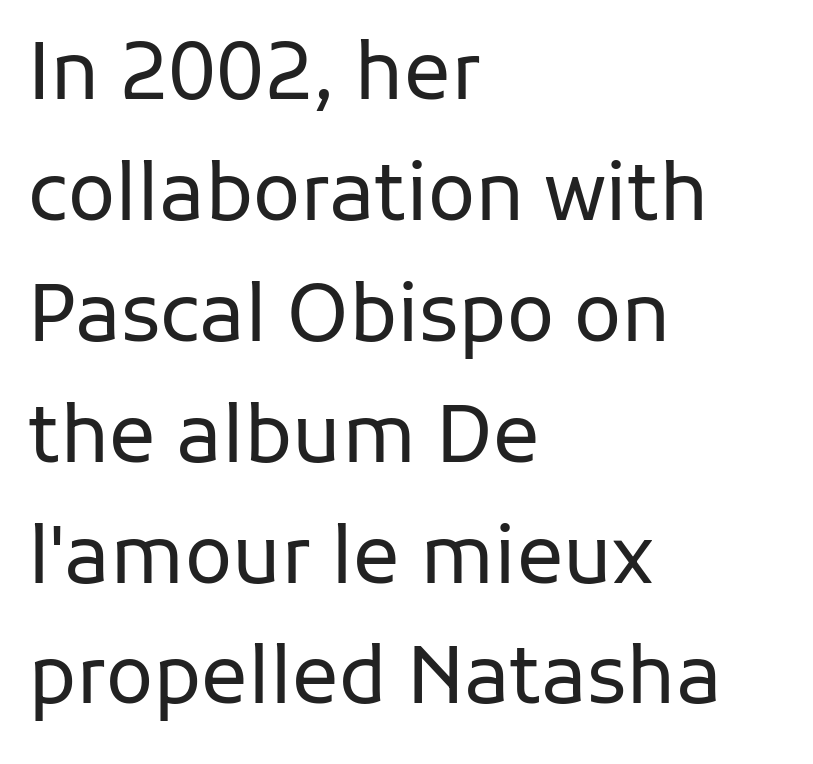
Italic: no, the glyphs are upright roman. The typesetting does not lean heavy: it is not bold. The lines sit at an ordinary, default distance from one another. Left-aligned paragraph, ragged on the right.
